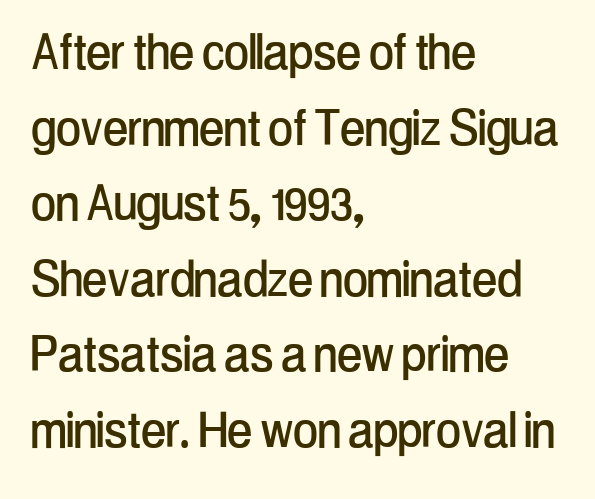
The image shows 60 px condensed sans-serif type, upright; set left-aligned, normal line spacing (1.26x), normal letter spacing, not underlined; low stroke contrast and a medium x-height.
